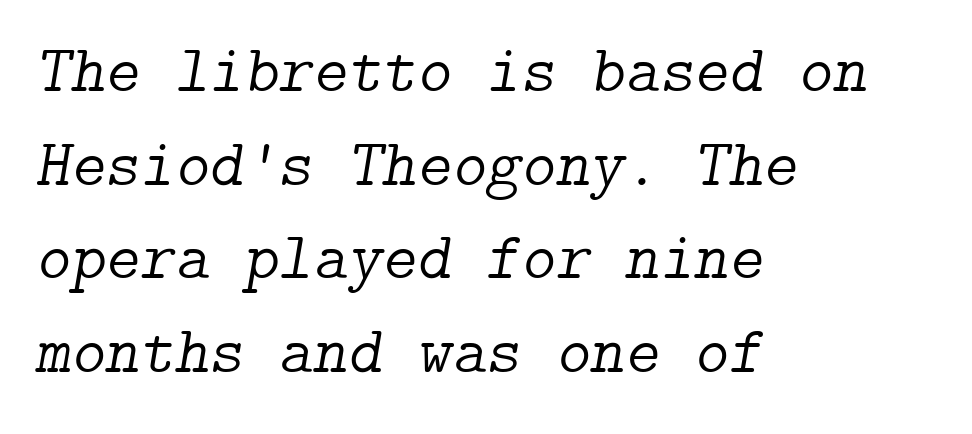
{"serif": "yes", "italic": "yes", "lean": "right", "slant_degrees": 9, "bold": "no", "weight": "light", "width": "normal", "stroke_contrast": "low", "x_height": "medium", "underline": "no", "align": "left", "line_spacing": "normal", "line_spacing_ratio": 1.42, "letter_spacing": "normal", "letter_spacing_em": 0.0, "glyph_px": 66}
